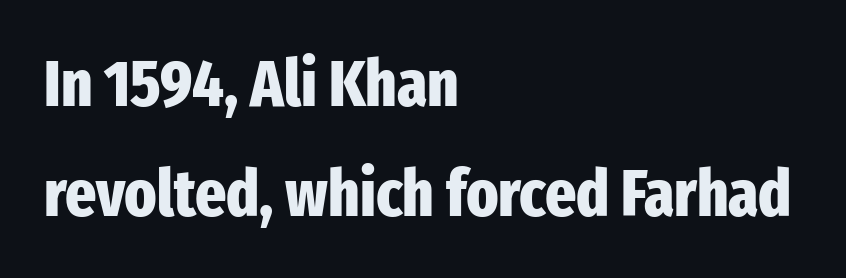
The typesetter chose a ragged-right arrangement here. Pretty heavy lettering here — definitely bold. Unlike italic type, these characters show no tilt at all. Check where the strokes stop: nothing finishes them off — pure sans. Only glyphs here, with clear space below each row.
